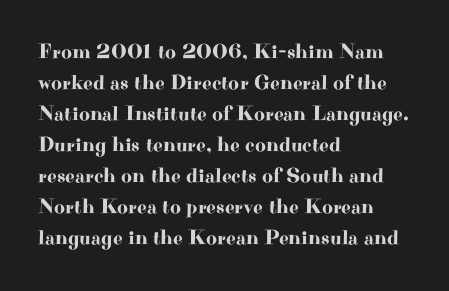
The image shows 21 px text type, upright; set left-aligned, normal line spacing (1.48x), normal letter spacing, not underlined.
